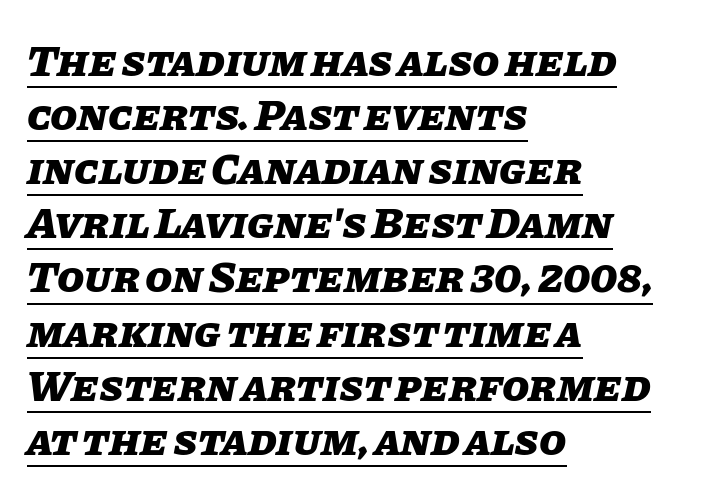
Students, observe the line beneath the letters — that is underlining. The letters advance in unequal steps, a hallmark of proportional type. Notice how thick the strokes are: this is what a full bold looks like. The letterforms sit shoulder to shoulder at normal distance.
